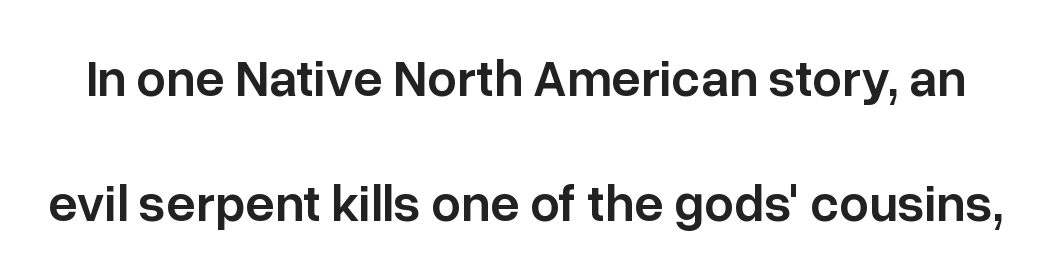
{"serif": "no", "italic": "no", "bold": "semi", "weight": "semibold", "width": "normal", "stroke_contrast": "low", "x_height": "medium", "monospaced": "no", "underline": "no", "line_spacing": "loose", "line_spacing_ratio": 2.41, "letter_spacing": "normal", "letter_spacing_em": 0.0, "glyph_px": 52}
